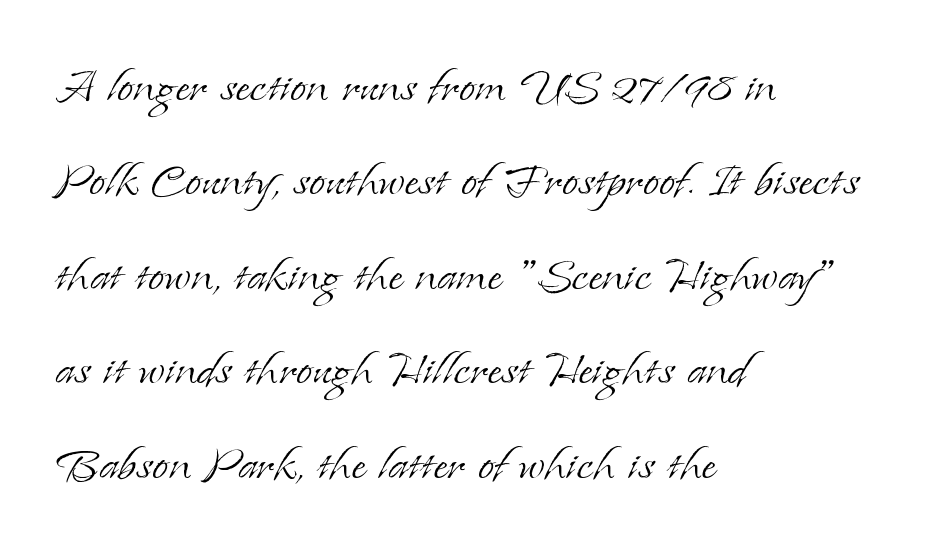
The image shows 59 px light serif type; set left-aligned, normal line spacing (1.6x), normal letter spacing, not underlined; low stroke contrast and a small x-height.
